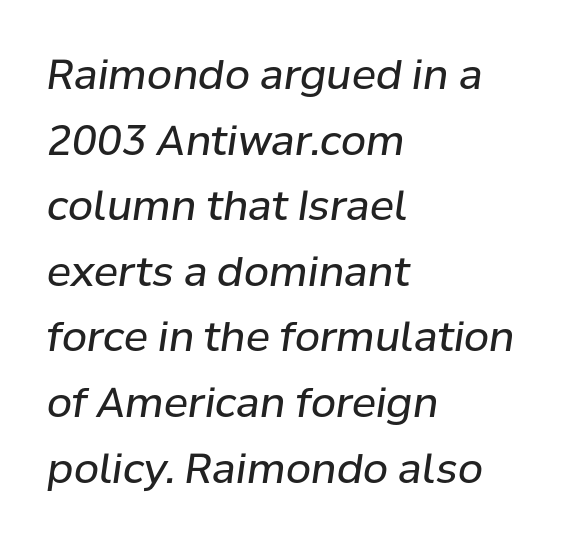
Characters are canted at an angle relative to the baseline's perpendicular. The paragraph has a hard left edge and a soft right edge. Nothing unusual about the tracking: characters are spaced as the font intends. The strokes carry an ordinary text weight at most.
